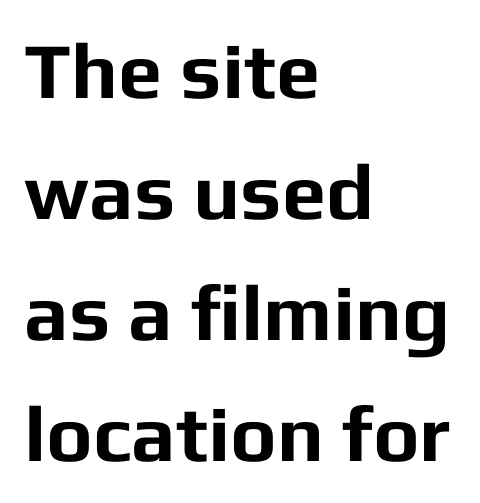
{"serif": "no", "italic": "no", "bold": "yes", "weight": "bold", "width": "normal", "stroke_contrast": "low", "x_height": "medium", "monospaced": "no", "underline": "no", "align": "left", "line_spacing": "normal", "line_spacing_ratio": 1.53, "letter_spacing": "normal", "letter_spacing_em": 0.0, "glyph_px": 79}
